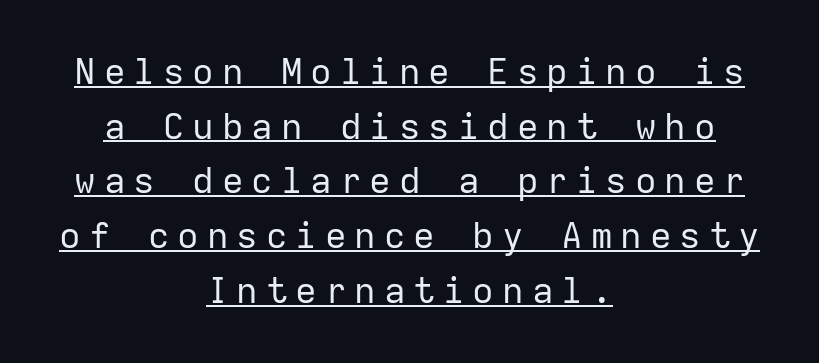
Each letter, wide or thin by design, is forced into the same width here. This sample uses an upright cut, with every glyph sitting square on the baseline. The lines sit at an ordinary, default distance from one another. Horizontally, the lines are justified to the midpoint only. Stems and bowls with no extra thickness — not bold.
